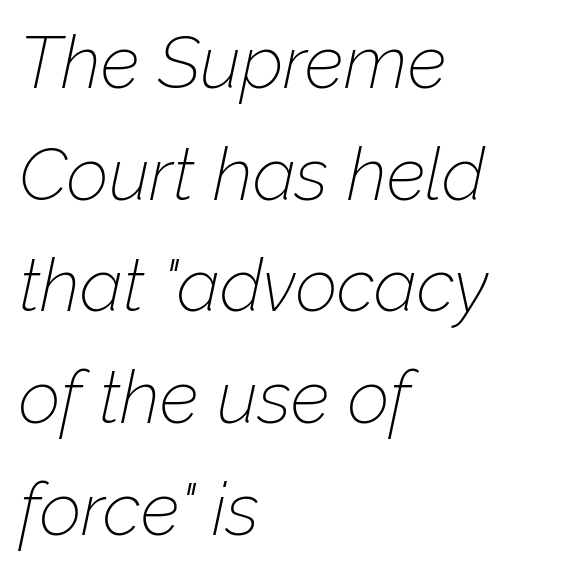
The image shows 73 px thin type, italic (leaning right); set left-aligned, normal line spacing (1.53x), normal letter spacing, not underlined; low stroke contrast and a medium x-height.
